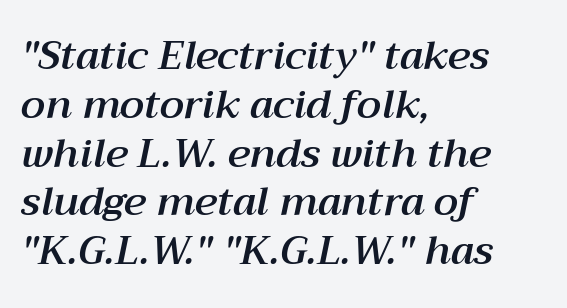
The image shows 40 px text type, italic (leaning right); set left-aligned, line spacing 1.22x, normal letter spacing, not underlined; medium stroke contrast and a medium x-height.
